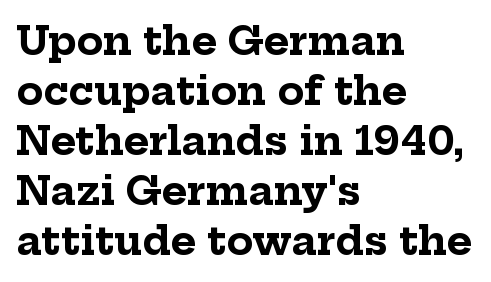
{"serif": "yes", "italic": "no", "bold": "yes", "weight": "bold", "width": "normal", "stroke_contrast": "low", "x_height": "medium", "monospaced": "no", "underline": "no", "align": "left", "line_spacing": "normal", "line_spacing_ratio": 1.28, "letter_spacing": "normal", "letter_spacing_em": 0.0, "glyph_px": 39}
